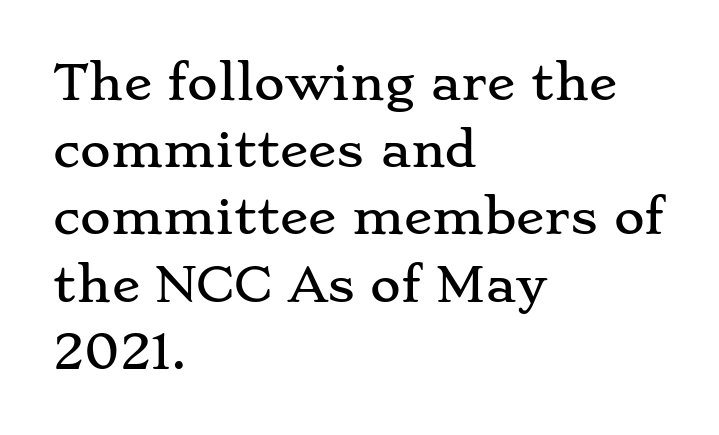
Q: Is the text italic (slanted)? A: No, it is upright.
Q: Is the typeface a serif or a sans-serif typeface? A: Serif.
Q: Is the text underlined? A: No.
Q: How is the paragraph aligned? A: Left-aligned.
Q: Is the spacing between letters normal or unusually wide? A: Normal.
Q: Is the spacing between lines tight, normal or loose? A: Normal.
Q: Width (condensed, normal, or wide)? A: Wide.
Q: Stroke contrast? A: Low.
Q: x-height? A: Small.
Q: Monospaced? A: No.
